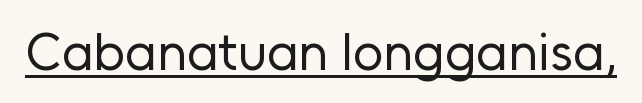
The font family rendered here belongs to the sans-serif group. The passage shown is not bold in any degree. The rendered words wear a rule along their underside. Here the glyphs are tracked normally, forming tight word shapes. Tall strokes in this sample are plumb rather than angled.
